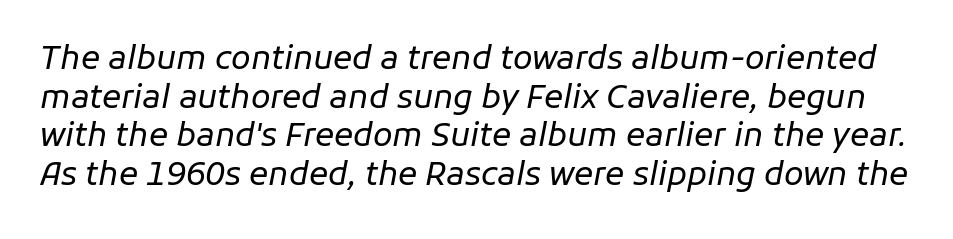
{"italic": "yes", "lean": "right", "slant_degrees": 11, "bold": "no", "weight": "regular", "width": "normal", "stroke_contrast": "low", "x_height": "medium", "monospaced": "no", "underline": "no", "line_spacing_ratio": 1.21, "letter_spacing": "normal", "letter_spacing_em": 0.0, "glyph_px": 32}
